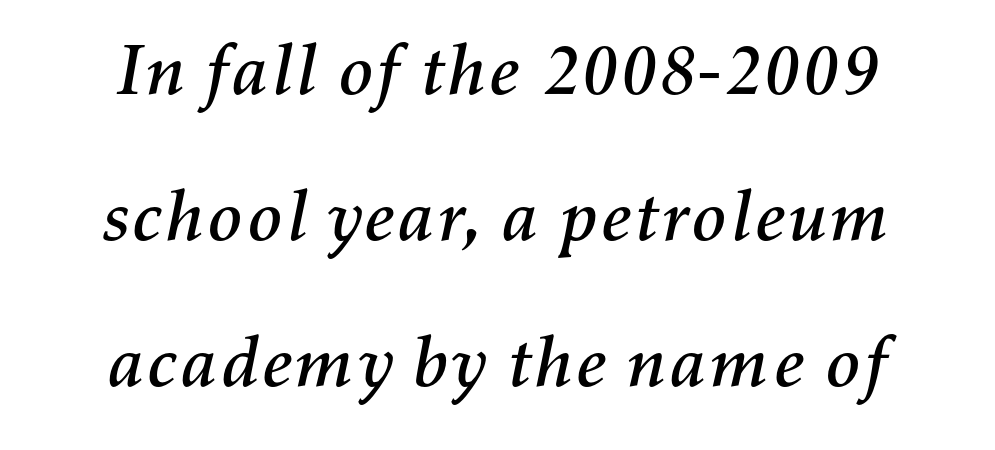
Q: Is the text italic (slanted)? A: Yes, it leans right by about 11 degrees.
Q: Is the text underlined? A: No.
Q: Is the spacing between letters normal or unusually wide? A: Normal.
Q: Is the spacing between lines tight, normal or loose? A: Loose.
Q: Width (condensed, normal, or wide)? A: Normal.
Q: Stroke contrast? A: Medium.
Q: x-height? A: Medium.
Q: Monospaced? A: No.
